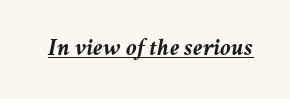
Q: Is the text bold? A: Yes.
Q: Is the text italic (slanted)? A: Yes, it leans right by about 11 degrees.
Q: Is the text underlined? A: Yes.
Q: Is the spacing between letters normal or unusually wide? A: Normal.
